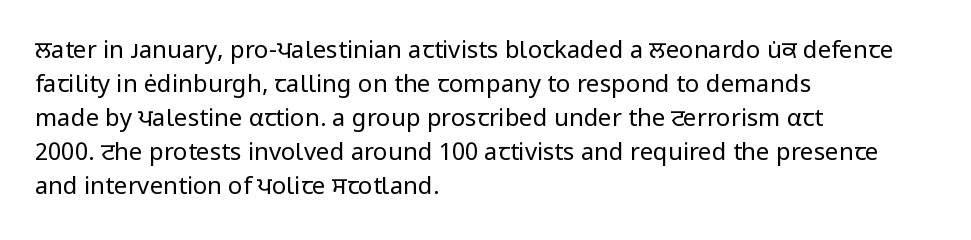
Just letters on the line, the space beneath them empty. The lines sit at an ordinary, default distance from one another. Reading down the block, your eye returns to a fixed left position each line. Think standard paragraph weight, or any step lighter than that.
